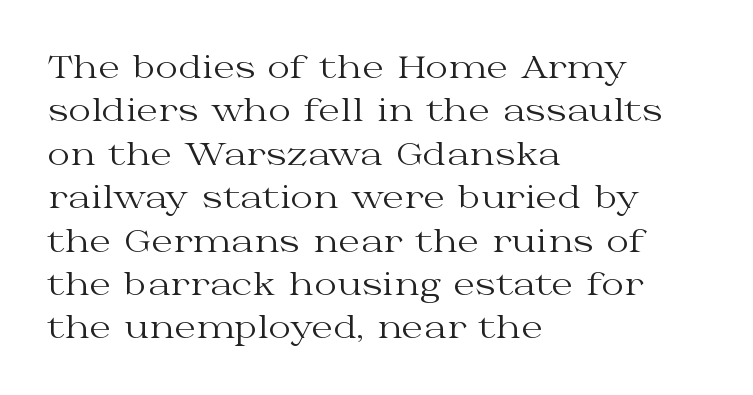
{"serif": "yes", "italic": "no", "bold": "no", "weight": "regular", "width": "wide", "stroke_contrast": "medium", "x_height": "medium", "monospaced": "no", "underline": "no", "align": "left", "line_spacing": "normal", "line_spacing_ratio": 1.4, "letter_spacing": "normal", "letter_spacing_em": 0.0, "glyph_px": 31}
